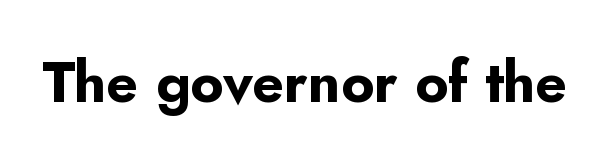
The image shows 57 px bold sans-serif type, upright; set normal letter spacing, not underlined; low stroke contrast and a small x-height.
